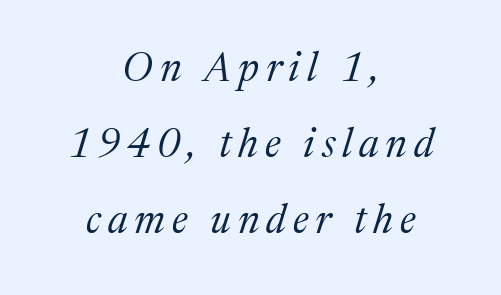
The image shows 40 px regular-weight serif type, italic (leaning right); set centered, loose line spacing (1.9x), not underlined; medium stroke contrast and a medium x-height.
